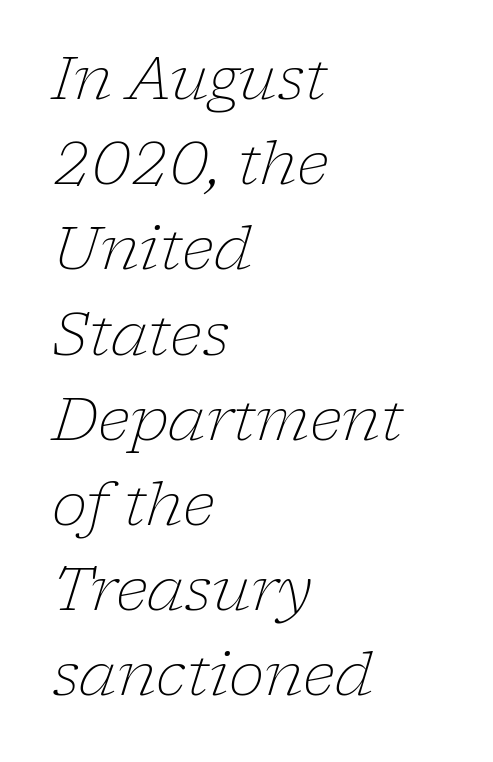
Q: Is the text bold? A: No.
Q: Is the text italic (slanted)? A: Yes, it leans right by about 17 degrees.
Q: Is the typeface a serif or a sans-serif typeface? A: Serif.
Q: Is the text underlined? A: No.
Q: How is the paragraph aligned? A: Left-aligned.
Q: Is the spacing between letters normal or unusually wide? A: Normal.
Q: Is the spacing between lines tight, normal or loose? A: Normal.
Q: Width (condensed, normal, or wide)? A: Normal.
Q: Stroke contrast? A: Low.
Q: x-height? A: Medium.
Q: Monospaced? A: No.
